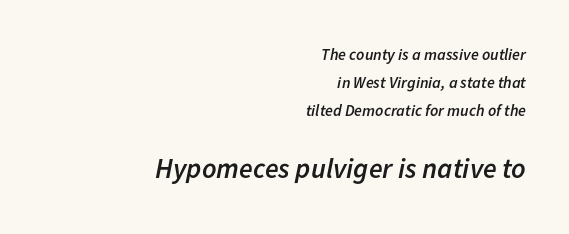
Q: Is the text bold? A: Semi-bold.
Q: Is the text italic (slanted)? A: Yes, it leans right by about 11 degrees.
Q: Is the text underlined? A: No.
Q: How is the paragraph aligned? A: Right-aligned.
Q: Is the spacing between letters normal or unusually wide? A: Normal.
Q: Which block of text is set in a larger size, the first (top) or the second (bottom)? A: The second (bottom) one.
Q: Width (condensed, normal, or wide)? A: Normal.
Q: Stroke contrast? A: Low.
Q: x-height? A: Medium.
Q: Monospaced? A: No.
